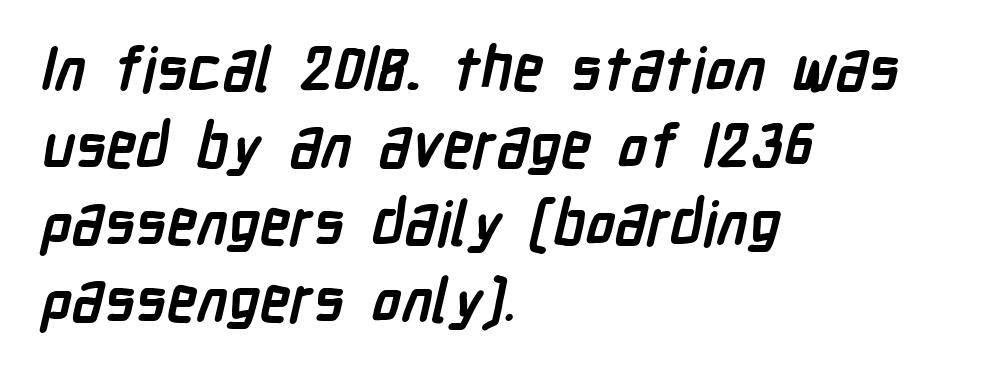
{"serif": "no", "bold": "yes", "weight": "semibold", "width": "condensed", "stroke_contrast": "low", "x_height": "medium", "monospaced": "no", "underline": "no", "align": "left", "line_spacing": "normal", "line_spacing_ratio": 1.26, "letter_spacing": "normal", "letter_spacing_em": 0.0, "glyph_px": 61}
